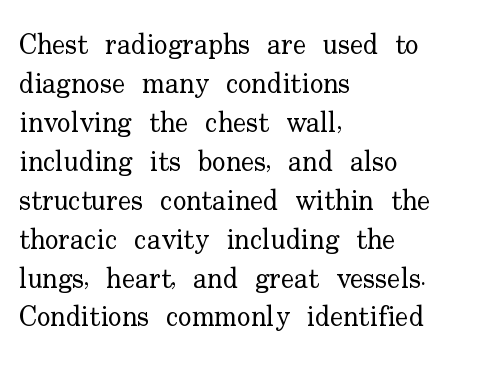
Inter-character spacing is left at the font's built-in metrics. The glyphs in this specimen are seriffed. When letters stand straight like this, we call the style roman or upright. Compared with a centered layout, this one pins lines to the left instead. This rendering features lettering with no underline.
